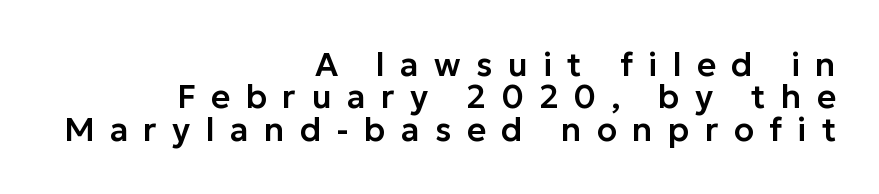
The image shows 33 px sans-serif type, upright; set right-aligned, tight line spacing (0.98x), unusually wide letter spacing (+0.46 em), not underlined; low stroke contrast and a medium x-height.
